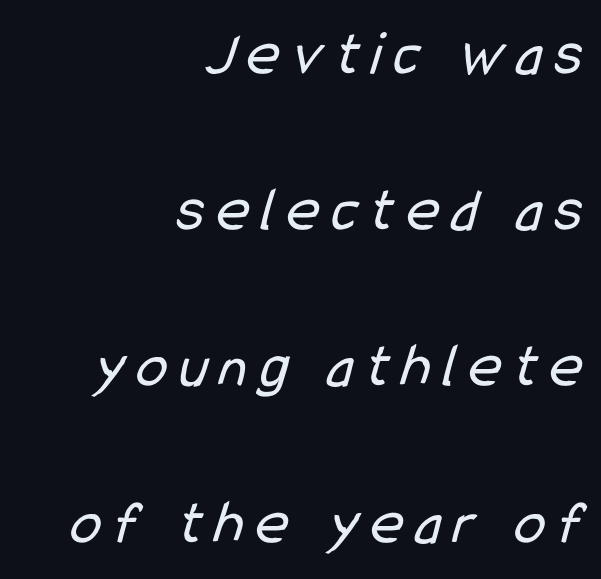
{"serif": "no", "bold": "no", "weight": "regular", "width": "condensed", "stroke_contrast": "low", "x_height": "medium", "monospaced": "no", "underline": "no", "align": "right", "line_spacing": "loose", "line_spacing_ratio": 2.48, "glyph_px": 63}
